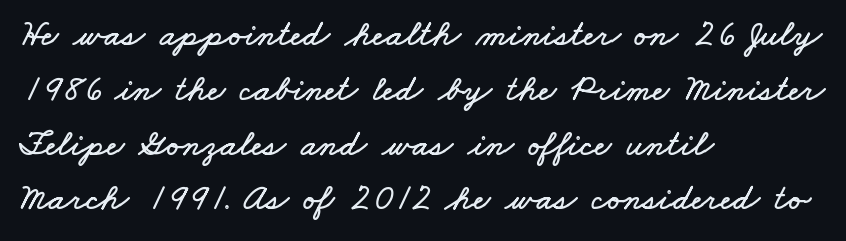
Q: Is the text underlined? A: No.
Q: How is the paragraph aligned? A: Left-aligned.
Q: Is the spacing between letters normal or unusually wide? A: Normal.
Q: Is the spacing between lines tight, normal or loose? A: Normal.
Q: Width (condensed, normal, or wide)? A: Wide.
Q: Stroke contrast? A: Low.
Q: x-height? A: Small.
Q: Monospaced? A: No.
